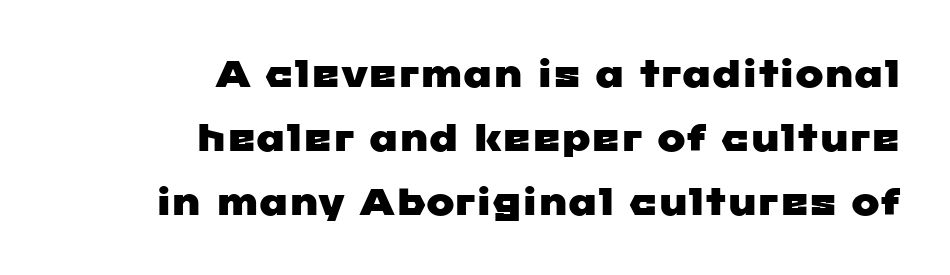
Q: Is the typeface a serif or a sans-serif typeface? A: Sans-serif.
Q: Is the text underlined? A: No.
Q: How is the paragraph aligned? A: Right-aligned.
Q: Is the spacing between letters normal or unusually wide? A: Normal.
Q: Is the spacing between lines tight, normal or loose? A: Normal.
Q: Width (condensed, normal, or wide)? A: Wide.
Q: Stroke contrast? A: Low.
Q: x-height? A: Medium.
Q: Monospaced? A: No.
